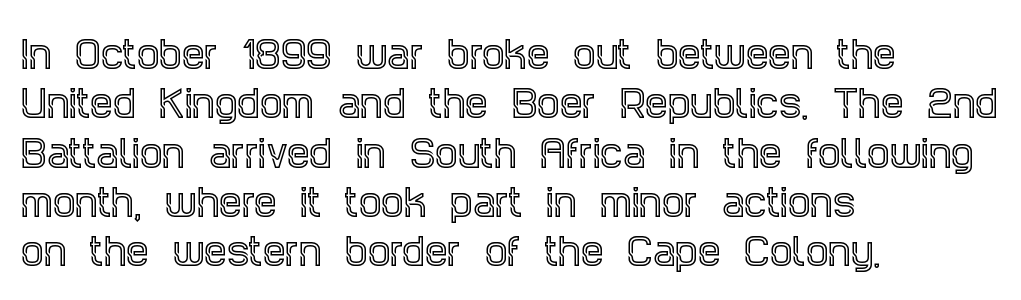
Q: Is the text italic (slanted)? A: No, it is upright.
Q: Is the typeface a serif or a sans-serif typeface? A: Serif.
Q: Is the text underlined? A: No.
Q: How is the paragraph aligned? A: Left-aligned.
Q: Is the spacing between letters normal or unusually wide? A: Normal.
Q: Is the spacing between lines tight, normal or loose? A: Normal.
Q: Width (condensed, normal, or wide)? A: Condensed.
Q: x-height? A: Large.
Q: Monospaced? A: No.
